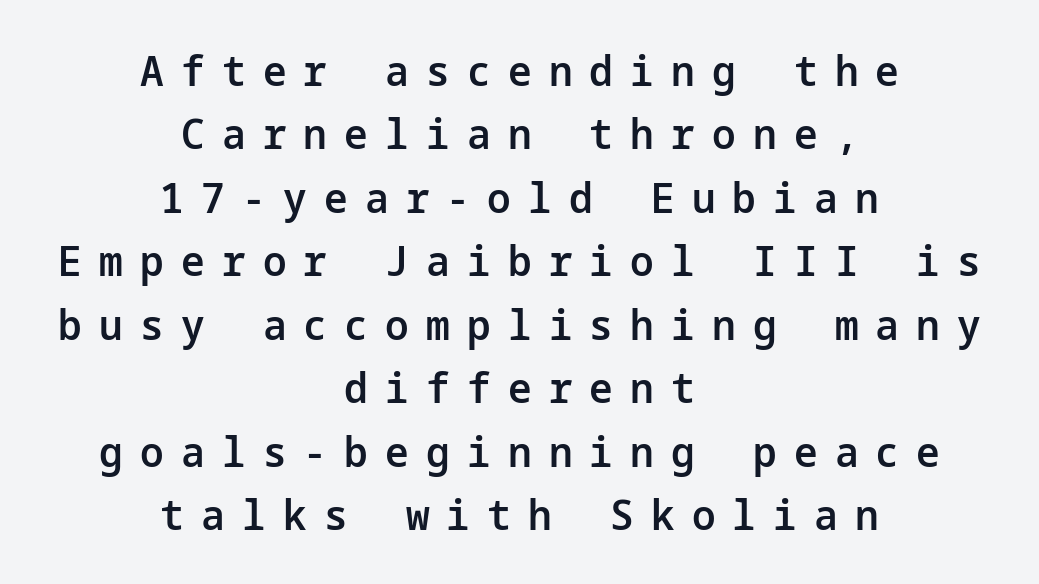
No italicization has been applied; the sample stays upright. Is the letter spacing exaggerated? Yes — the characters are pushed far apart. Heft: intermediate — a semibold. Clear beneath every line of the passage. The rag falls on both sides of this text block equally. Unlike a traditional serif, this face leaves its strokes unadorned.
